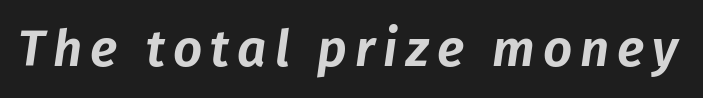
The image shows 51 px text type, italic (leaning right); set not underlined; low stroke contrast and a medium x-height.
